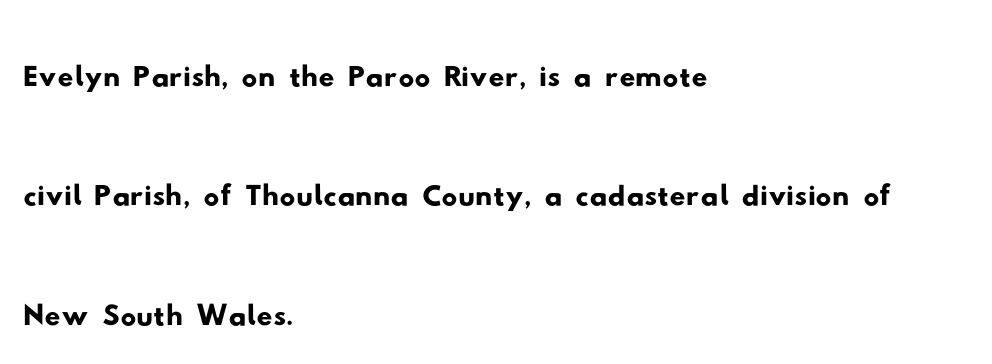
The image shows 78 px wide sans-serif type; set left-aligned, normal line spacing (1.53x), normal letter spacing, not underlined; low stroke contrast and a small x-height.
